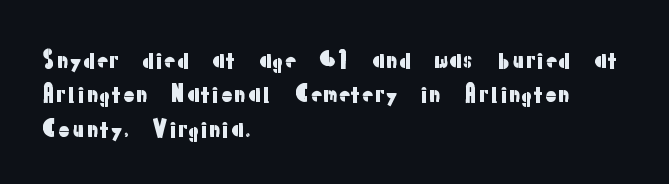
Q: Is the text italic (slanted)? A: No, it is upright.
Q: Is the text underlined? A: No.
Q: How is the paragraph aligned? A: Left-aligned.
Q: Is the spacing between letters normal or unusually wide? A: Normal.
Q: Is the spacing between lines tight, normal or loose? A: Normal.
